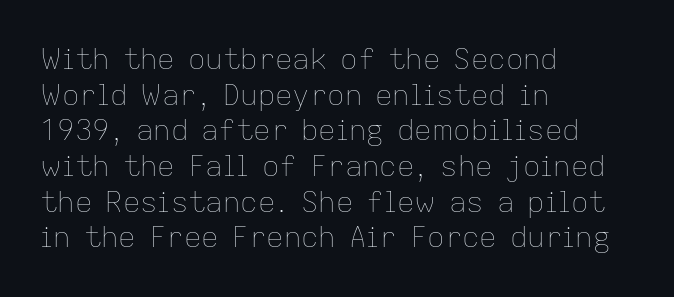
{"italic": "no", "bold": "no", "weight": "thin", "width": "normal", "stroke_contrast": "low", "x_height": "medium", "monospaced": "no", "underline": "no", "align": "left", "line_spacing_ratio": 1.23, "letter_spacing": "normal", "letter_spacing_em": 0.0, "glyph_px": 29}
